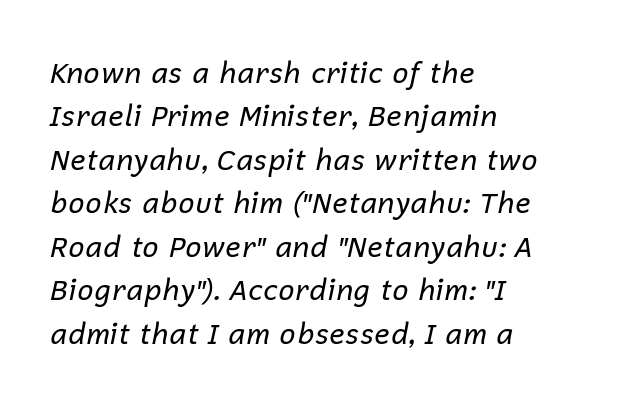
An italicized treatment has been applied to the whole sample. Teacher's note: observe the even left margin — that is flush-left alignment. The strip under each line holds only bare page. The lines sit at an ordinary, default distance from one another. How are the letters spaced? Ordinarily, with no added tracking. Spacing verdict: proportional, widths tailored to each character.
